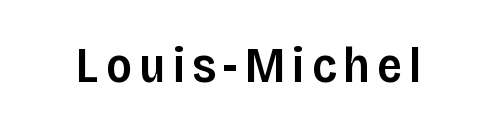
Characters remain perfectly vertical along every line. Character widths vary here, with narrow letters taking less room than wide ones. Has an underline been added? It has not. Heft: intermediate — a semibold.
